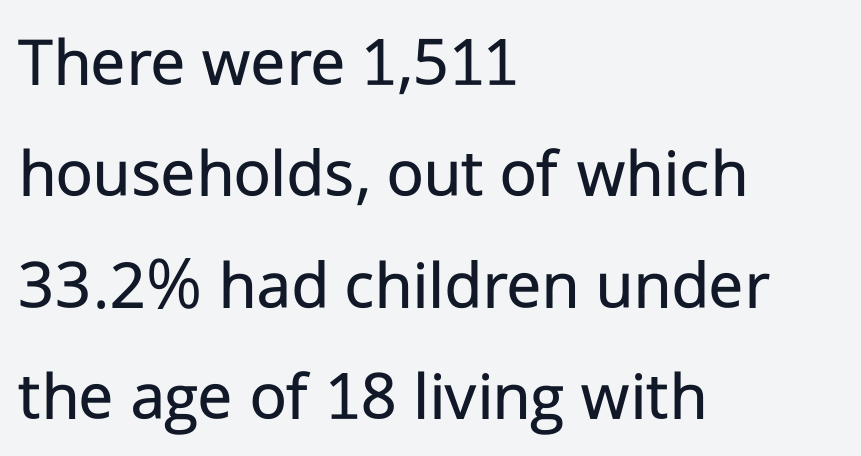
The rendering keeps characters at their native spacing. The axis of the letterforms is exactly vertical. In CSS terms this would be text-align: left. A typesetter would call this proportional, since set widths differ per character. Stems here are at most as thick as an everyday book face. Horizontal bands of white between lines are of average thickness.
